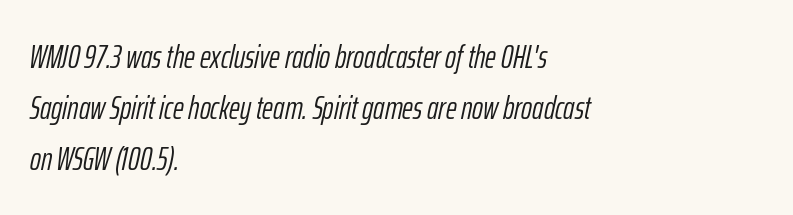
Q: Is the text bold? A: No.
Q: Is the text italic (slanted)? A: Yes, it leans right by about 12 degrees.
Q: Is the text underlined? A: No.
Q: How is the paragraph aligned? A: Left-aligned.
Q: Is the spacing between letters normal or unusually wide? A: Normal.
Q: Is the spacing between lines tight, normal or loose? A: Normal.
Q: Width (condensed, normal, or wide)? A: Condensed.
Q: Stroke contrast? A: Low.
Q: x-height? A: Medium.
Q: Monospaced? A: No.
